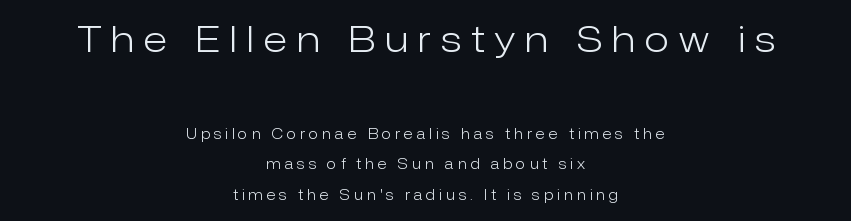
Q: Is the text bold? A: No.
Q: Is the text italic (slanted)? A: No, it is upright.
Q: Is the typeface a serif or a sans-serif typeface? A: Sans-serif.
Q: Is the text underlined? A: No.
Q: How is the paragraph aligned? A: Centered.
Q: Is the spacing between letters normal or unusually wide? A: Unusually wide.
Q: Is the spacing between lines tight, normal or loose? A: Loose.
Q: Which block of text is set in a larger size, the first (top) or the second (bottom)? A: The first (top) one.
Q: Width (condensed, normal, or wide)? A: Normal.
Q: Stroke contrast? A: Low.
Q: x-height? A: Medium.
Q: Monospaced? A: No.
